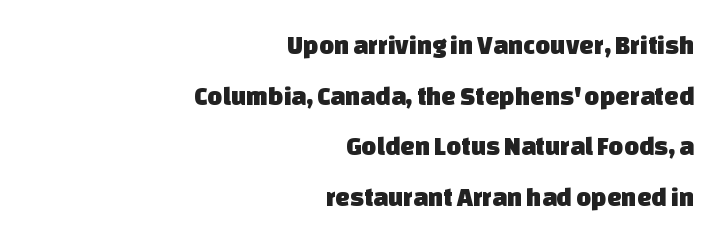
You could fit nearly another row in the gap between these rows. Horizontal alignment here is rightward, an uncommon choice for prose. The face used here is rendered with its standard letterfit. A bare baseline throughout the passage.
